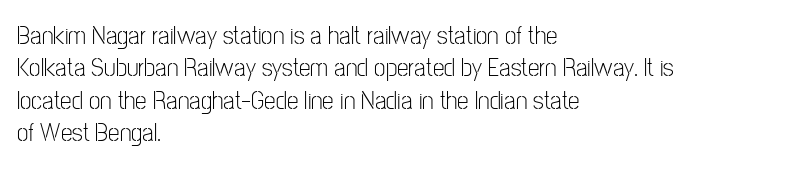
{"italic": "no", "bold": "no", "underline": "no", "align": "left", "line_spacing": "normal", "line_spacing_ratio": 1.25, "letter_spacing": "normal", "letter_spacing_em": 0.0, "glyph_px": 26}
